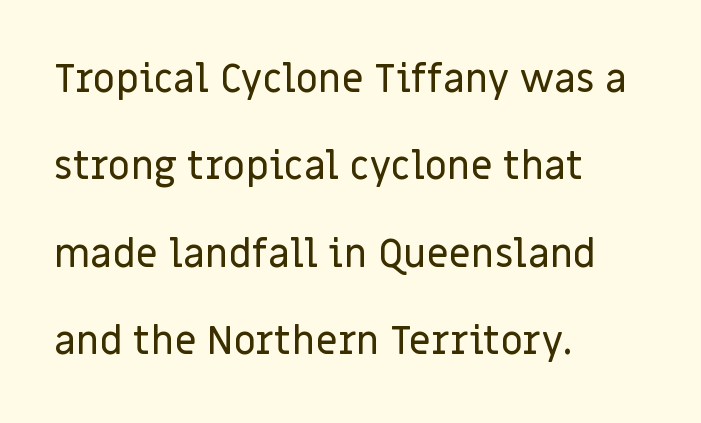
Tall strokes in this sample are plumb rather than angled. If you drew a ruler down the left edge, every line would touch it. Horizontal bands of white between lines are thick stripes. I'd call this a sans setting — the letters go barefoot. Spacing between characters is what you'd get straight out of the box. Decoration check: the copy has no underline.
